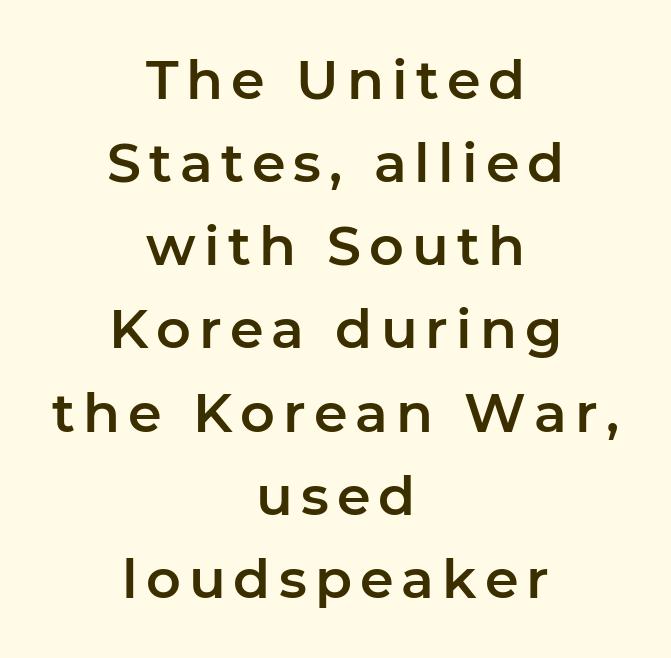
Rendered with straight, roman letterforms. Plain, unruled lines of type. I'd call this a sans setting — the letters go barefoot. Interline gaps are of average width in this sample.
